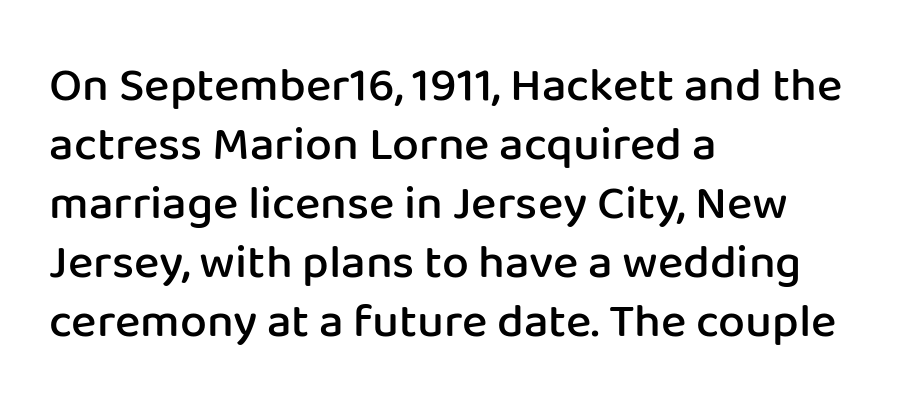
{"serif": "no", "italic": "no", "bold": "semi", "weight": "semibold", "width": "normal", "stroke_contrast": "low", "x_height": "medium", "monospaced": "no", "underline": "no", "align": "left", "line_spacing_ratio": 1.23, "letter_spacing": "normal", "letter_spacing_em": 0.0, "glyph_px": 48}
